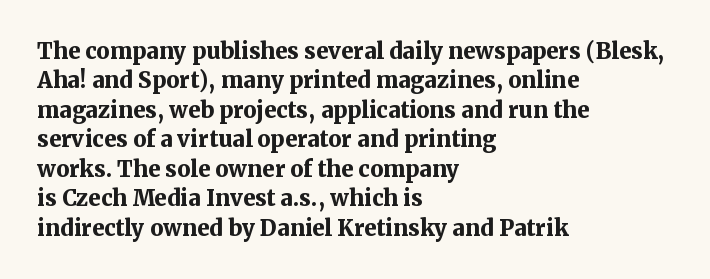
{"italic": "no", "bold": "yes", "underline": "no", "align": "left", "line_spacing": "normal", "line_spacing_ratio": 1.34, "letter_spacing": "normal", "letter_spacing_em": 0.0, "glyph_px": 22}
